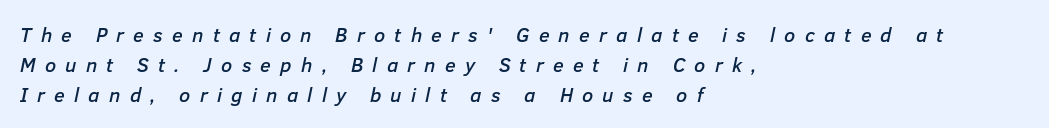
The image shows 20 px text type, italic (leaning right); set left-aligned, normal line spacing (1.49x), unusually wide letter spacing (+0.46 em), not underlined.
